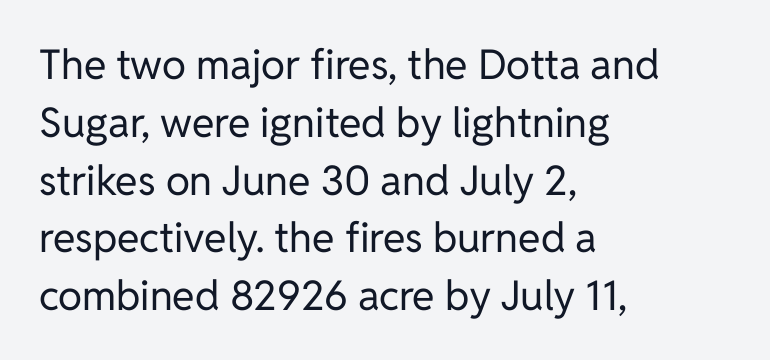
Does extra space separate the letters? No, they use regular spacing. Typographically, this falls in the sans-serif category. The compositor pushed each line to the left boundary. Upright lettering throughout. Compared with a typical body face, this is equally light or lighter still.
